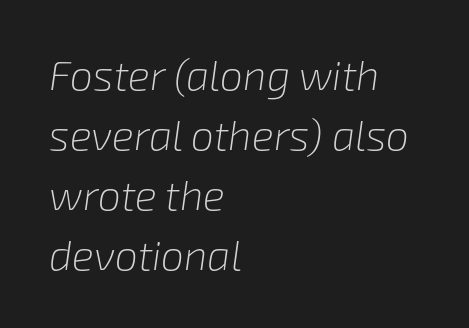
{"italic": "yes", "lean": "right", "slant_degrees": 8, "bold": "no", "weight": "light", "width": "normal", "stroke_contrast": "low", "x_height": "medium", "monospaced": "no", "underline": "no", "align": "left", "line_spacing": "normal", "line_spacing_ratio": 1.46, "letter_spacing": "normal", "letter_spacing_em": 0.0, "glyph_px": 41}
